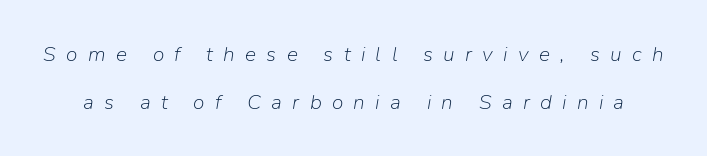
{"italic": "yes", "lean": "right", "slant_degrees": 9, "bold": "no", "underline": "no", "line_spacing": "loose", "line_spacing_ratio": 2.27, "letter_spacing": "wide", "letter_spacing_em": 0.49, "glyph_px": 21}
